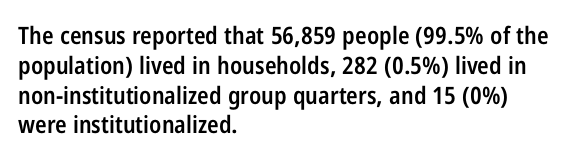
The letters stand upright; this is a roman face. Underline: absent. The sample has been set in demibold, a notch under bold. Here the glyphs are tracked normally, forming tight word shapes.
